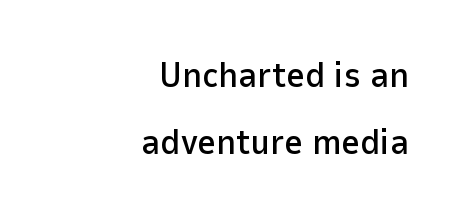
{"serif": "no", "italic": "no", "width": "normal", "stroke_contrast": "low", "x_height": "medium", "monospaced": "no", "underline": "no", "align": "right", "line_spacing_ratio": 1.86, "letter_spacing": "normal", "letter_spacing_em": 0.0, "glyph_px": 36}
